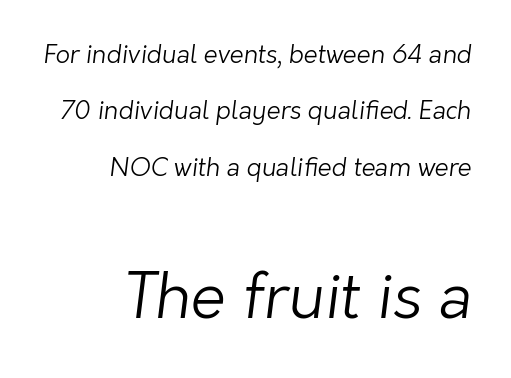
The image shows 63 px light sans-serif type; set right-aligned, loose line spacing (2.26x), normal letter spacing, not underlined; the second (bottom) block is 2.52x larger; low stroke contrast and a medium x-height.
